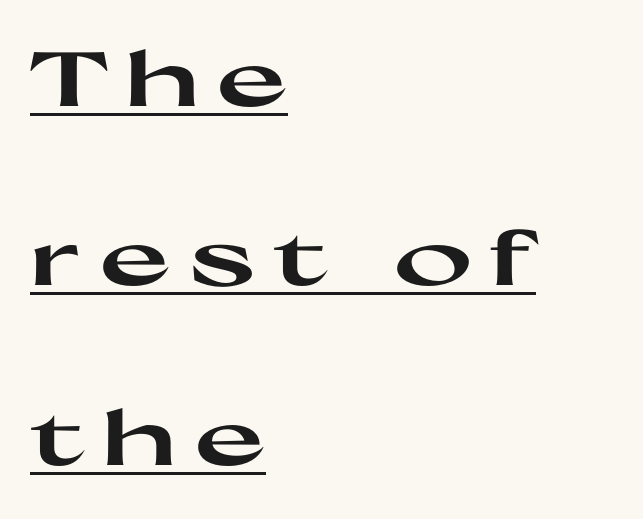
The image shows 76 px heavy, wide sans-serif type, upright; set left-aligned, loose line spacing (2.36x), unusually wide letter spacing (+0.22 em), underlined; high stroke contrast and a medium x-height.
